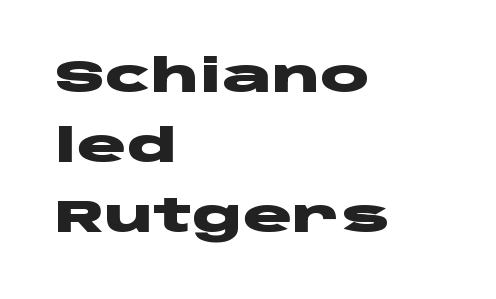
The image shows 46 px heavy, wide sans-serif type, upright; set left-aligned, normal line spacing (1.52x), normal letter spacing, not underlined; low stroke contrast and a large x-height.
